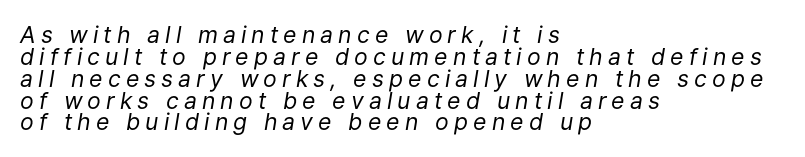
The image shows 23 px text type, italic (leaning right); set left-aligned, tight line spacing (0.95x), unusually wide letter spacing (+0.22 em), not underlined.
